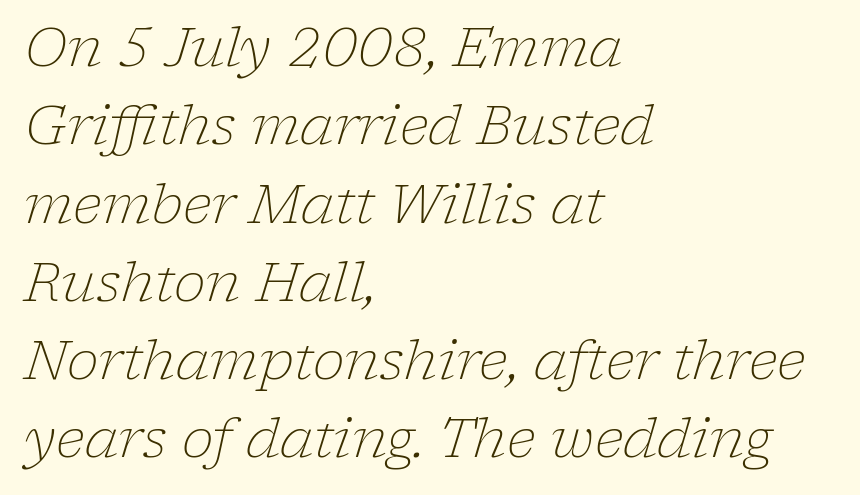
{"serif": "yes", "italic": "yes", "lean": "right", "slant_degrees": 17, "bold": "no", "weight": "light", "width": "normal", "stroke_contrast": "low", "x_height": "medium", "monospaced": "no", "underline": "no", "align": "left", "line_spacing": "normal", "line_spacing_ratio": 1.45, "letter_spacing": "normal", "letter_spacing_em": 0.0, "glyph_px": 54}
